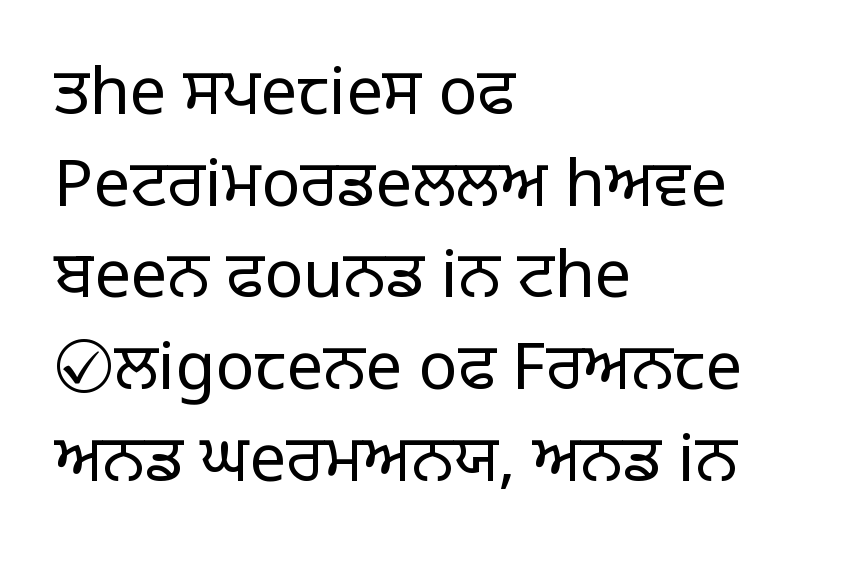
The image shows 65 px light sans-serif type, upright; set left-aligned, normal line spacing (1.41x), normal letter spacing, not underlined; low stroke contrast and a large x-height.
